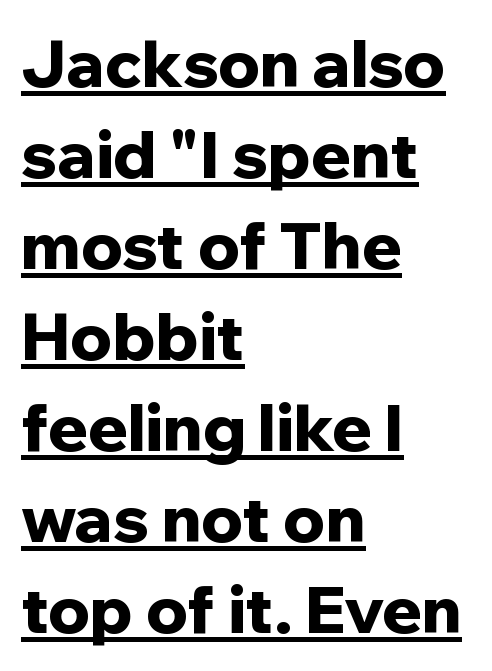
Q: Is the text bold? A: Yes.
Q: Is the text italic (slanted)? A: No, it is upright.
Q: Is the typeface a serif or a sans-serif typeface? A: Sans-serif.
Q: Is the text underlined? A: Yes.
Q: How is the paragraph aligned? A: Left-aligned.
Q: Is the spacing between letters normal or unusually wide? A: Normal.
Q: Is the spacing between lines tight, normal or loose? A: Normal.
Q: Width (condensed, normal, or wide)? A: Normal.
Q: Stroke contrast? A: Low.
Q: x-height? A: Medium.
Q: Monospaced? A: No.
